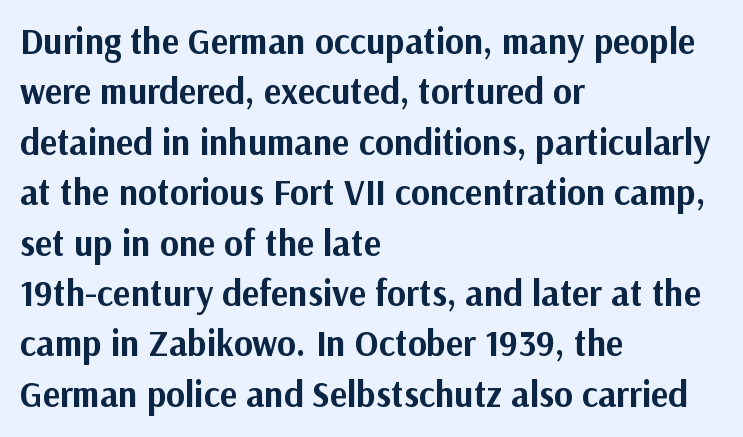
The image shows 36 px bold sans-serif type, upright; set left-aligned, normal line spacing (1.4x), normal letter spacing, not underlined; medium stroke contrast and a medium x-height.
